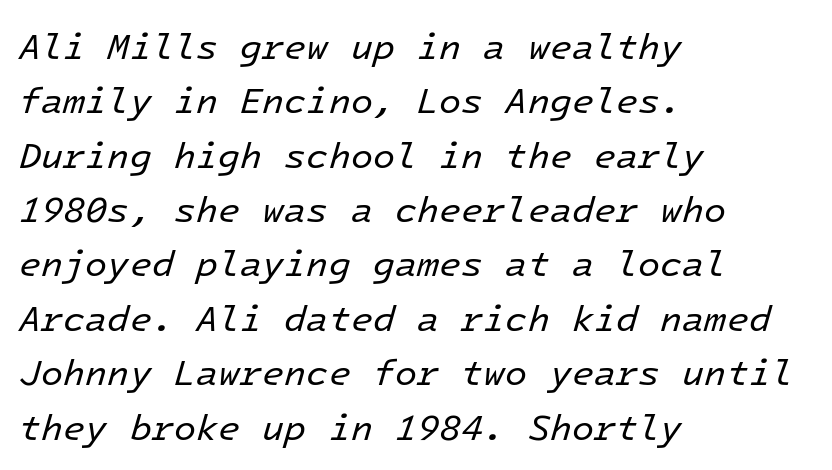
Q: Is the text bold? A: No.
Q: Is the text italic (slanted)? A: Yes, it leans right by about 16 degrees.
Q: Is the text underlined? A: No.
Q: How is the paragraph aligned? A: Left-aligned.
Q: Is the spacing between letters normal or unusually wide? A: Normal.
Q: Is the spacing between lines tight, normal or loose? A: Normal.
Q: Width (condensed, normal, or wide)? A: Normal.
Q: Stroke contrast? A: Low.
Q: x-height? A: Medium.
Q: Monospaced? A: Yes.
